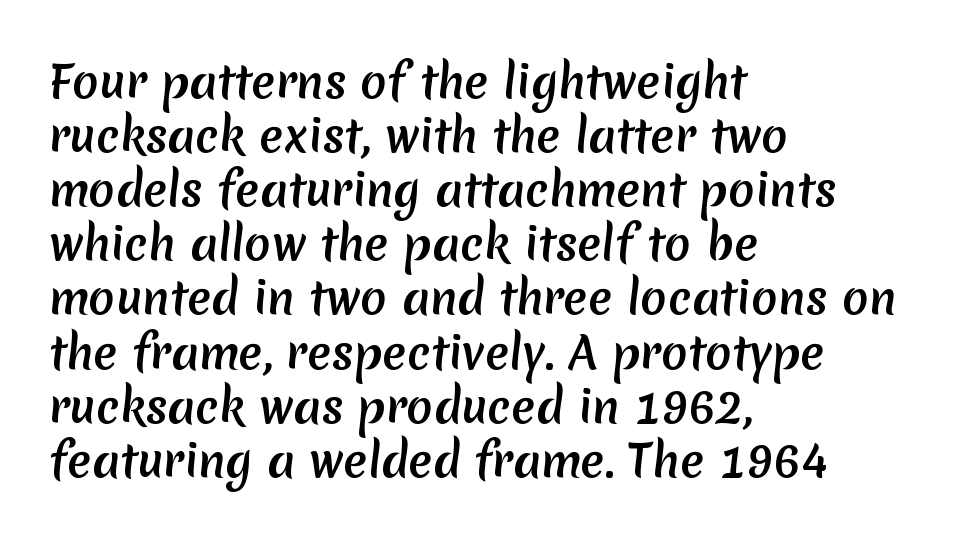
This sample is left-justified, so line endings fall wherever the words run out. A typesetter would call this proportional, since set widths differ per character. In terms of letterform style, serifs are entirely absent. Glance below the letters and you will spot only blank space. What stands out about the letter spacing? Nothing — it is the standard amount.
